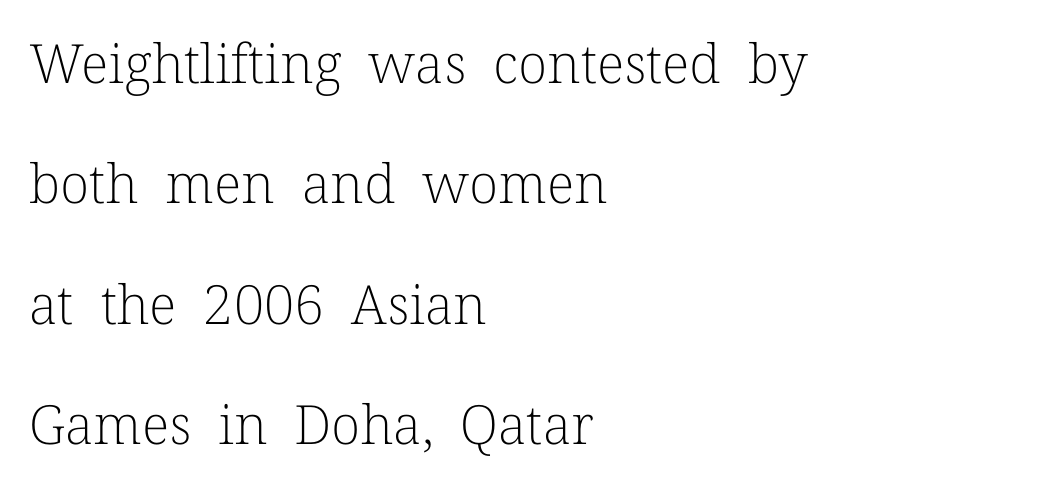
{"serif": "yes", "italic": "no", "bold": "no", "weight": "light", "width": "normal", "stroke_contrast": "low", "x_height": "medium", "monospaced": "no", "underline": "no", "align": "left", "line_spacing": "loose", "line_spacing_ratio": 2.23, "letter_spacing": "normal", "letter_spacing_em": 0.0, "glyph_px": 54}
